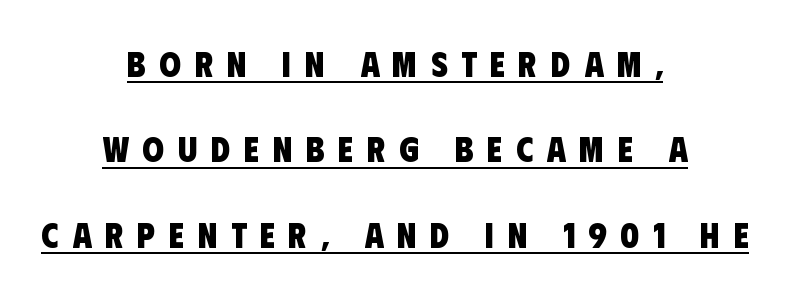
Where is the straight margin? There isn't one; the lines are centered. Nope, no serifs anywhere on these letters. The lettering is marked with a stroke running underneath it. The strokes are fattened all the way to bold.
